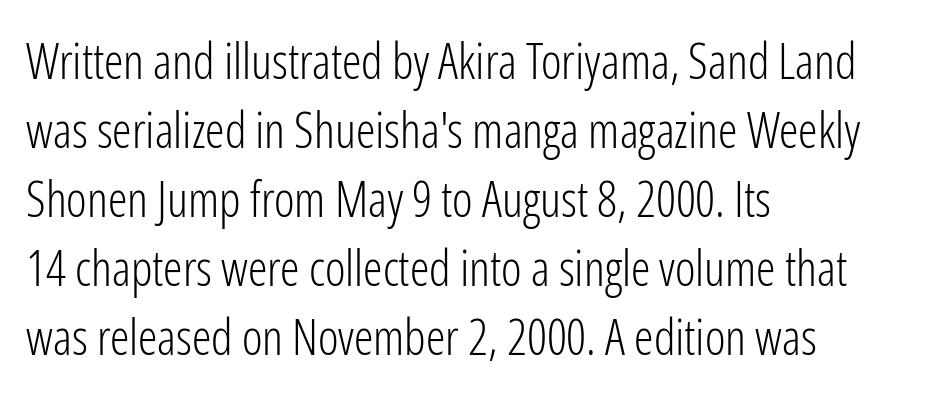
The type is set solid horizontally, with unmodified tracking. A sans-serif font was chosen for this passage. Letters have the restrained weight of plain body copy at most. Rendered with straight, roman letterforms. Character widths vary here, with narrow letters taking less room than wide ones. Bare-footed words on every line.
